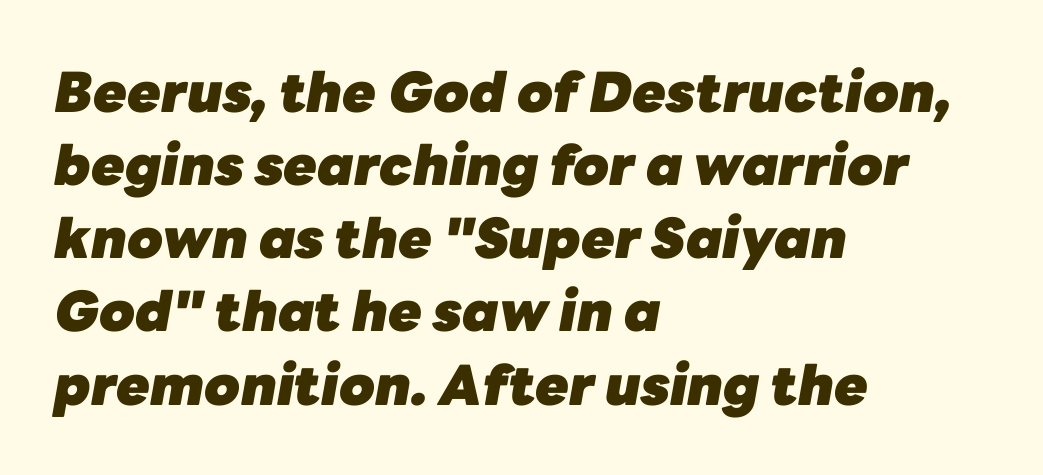
Q: Is the text bold? A: Yes.
Q: Is the text italic (slanted)? A: Yes, it leans right by about 10 degrees.
Q: Is the text underlined? A: No.
Q: How is the paragraph aligned? A: Left-aligned.
Q: Is the spacing between letters normal or unusually wide? A: Normal.
Q: Is the spacing between lines tight, normal or loose? A: Normal.
Q: Width (condensed, normal, or wide)? A: Normal.
Q: Stroke contrast? A: Low.
Q: x-height? A: Medium.
Q: Monospaced? A: No.
